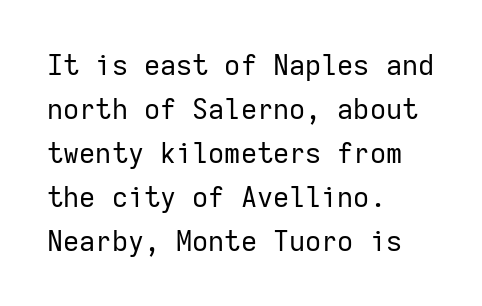
Q: Is the text bold? A: No.
Q: Is the text italic (slanted)? A: No, it is upright.
Q: Is the typeface a serif or a sans-serif typeface? A: Sans-serif.
Q: Is the text underlined? A: No.
Q: How is the paragraph aligned? A: Left-aligned.
Q: Is the spacing between letters normal or unusually wide? A: Normal.
Q: Is the spacing between lines tight, normal or loose? A: Normal.
Q: Width (condensed, normal, or wide)? A: Normal.
Q: Stroke contrast? A: Low.
Q: x-height? A: Medium.
Q: Monospaced? A: Yes.
